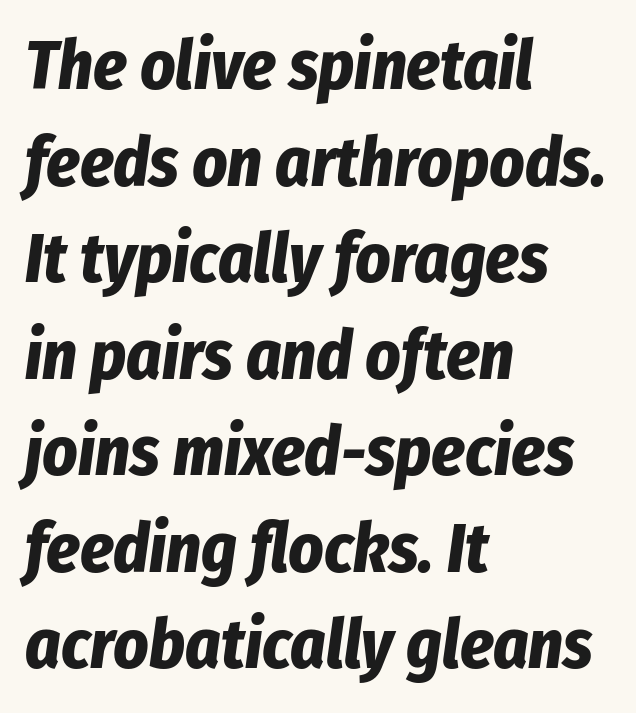
Q: Is the text bold? A: Yes.
Q: Is the text italic (slanted)? A: Yes, it leans right by about 8 degrees.
Q: Is the text underlined? A: No.
Q: How is the paragraph aligned? A: Left-aligned.
Q: Is the spacing between letters normal or unusually wide? A: Normal.
Q: Is the spacing between lines tight, normal or loose? A: Normal.
Q: Width (condensed, normal, or wide)? A: Condensed.
Q: Stroke contrast? A: Low.
Q: x-height? A: Medium.
Q: Monospaced? A: No.
